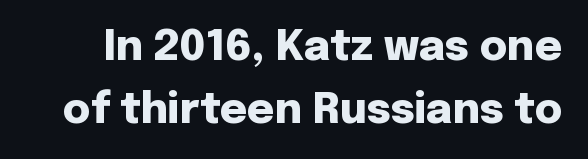
Q: Is the text bold? A: Yes.
Q: Is the text italic (slanted)? A: No, it is upright.
Q: Is the typeface a serif or a sans-serif typeface? A: Sans-serif.
Q: Is the text underlined? A: No.
Q: Is the spacing between letters normal or unusually wide? A: Normal.
Q: Is the spacing between lines tight, normal or loose? A: Normal.
Q: Width (condensed, normal, or wide)? A: Normal.
Q: Stroke contrast? A: Low.
Q: x-height? A: Medium.
Q: Monospaced? A: No.
